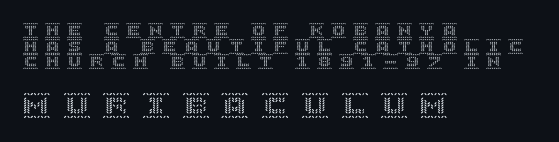
Q: Is the text italic (slanted)? A: No, it is upright.
Q: Is the text underlined? A: No.
Q: How is the paragraph aligned? A: Left-aligned.
Q: Is the spacing between letters normal or unusually wide? A: Unusually wide.
Q: Is the spacing between lines tight, normal or loose? A: Tight.
Q: Which block of text is set in a larger size, the first (top) or the second (bottom)? A: The second (bottom) one.
